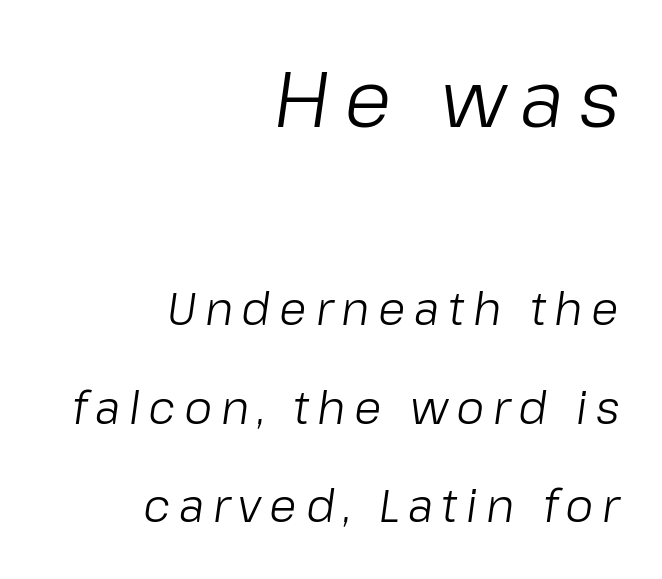
{"italic": "yes", "lean": "right", "slant_degrees": 8, "bold": "no", "weight": "light", "width": "normal", "stroke_contrast": "low", "x_height": "medium", "monospaced": "no", "underline": "no", "align": "right", "line_spacing": "loose", "line_spacing_ratio": 2.19, "larger_block": "first", "size_ratio": 1.73, "glyph_px": 78}
